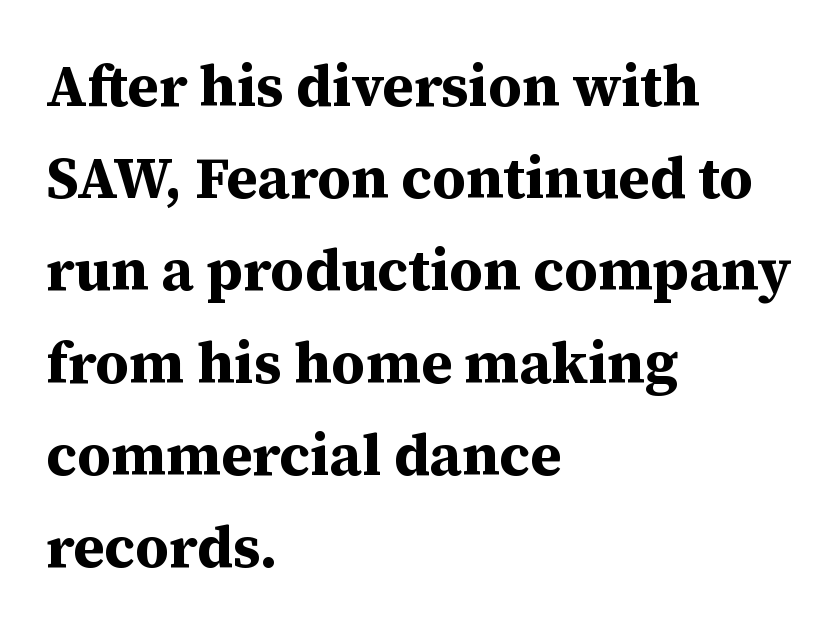
{"serif": "yes", "italic": "no", "bold": "yes", "weight": "bold", "width": "normal", "stroke_contrast": "medium", "x_height": "medium", "monospaced": "no", "underline": "no", "align": "left", "line_spacing": "normal", "line_spacing_ratio": 1.59, "letter_spacing": "normal", "letter_spacing_em": 0.0, "glyph_px": 58}
